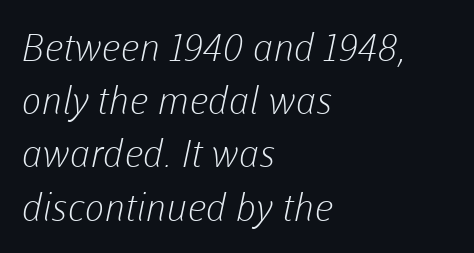
The passage shown is typed in a proportional face where columns would drift. The letterforms sit shoulder to shoulder at normal distance. These lines are composed in type without serifs. In CSS terms this would be text-align: left. Nobody drew a line under any word here. A light-to-regular cut is what we see here.
